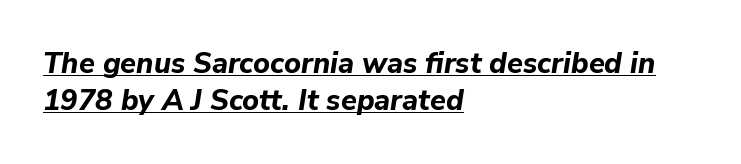
{"italic": "yes", "lean": "right", "slant_degrees": 9, "bold": "yes", "weight": "bold", "width": "normal", "stroke_contrast": "low", "x_height": "medium", "monospaced": "no", "underline": "yes", "align": "left", "line_spacing": "normal", "line_spacing_ratio": 1.27, "letter_spacing": "normal", "letter_spacing_em": 0.0, "glyph_px": 29}
